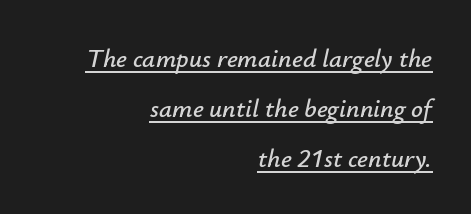
{"italic": "yes", "lean": "right", "slant_degrees": 12, "underline": "yes", "align": "right", "line_spacing": "loose", "line_spacing_ratio": 1.92, "letter_spacing": "normal", "letter_spacing_em": 0.0, "glyph_px": 26}
